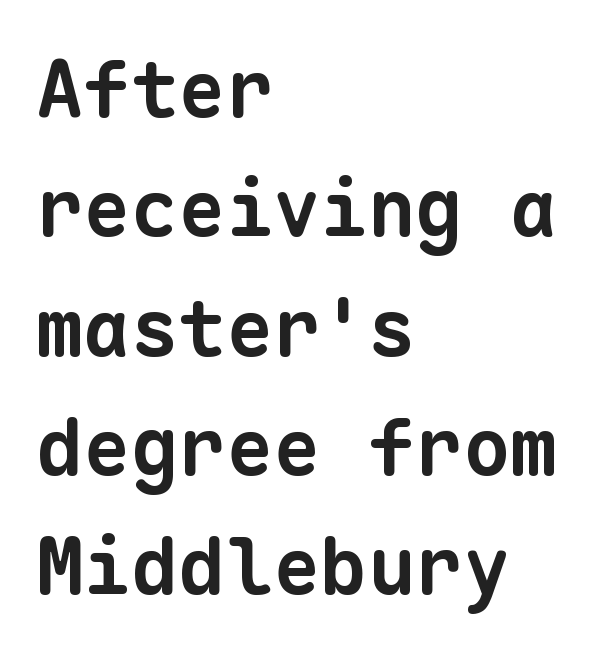
How would I describe the line gaps? Plain and ordinary. A classic flush-left, rag-right setting is used for this passage. Is the letter spacing exaggerated? No — it looks like the ordinary default. Is this a sans? Yes — the strokes have no serifs. The string is rendered with underlining switched off. Thick stems and heavy bowls — unmistakably bold.
